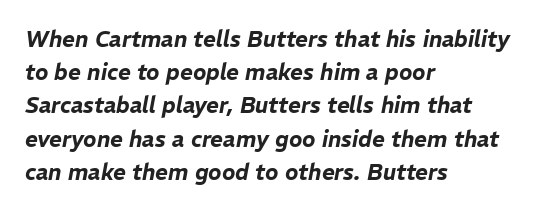
The image shows 22 px text type, italic (leaning right); set left-aligned, normal line spacing (1.51x), normal letter spacing, not underlined.
